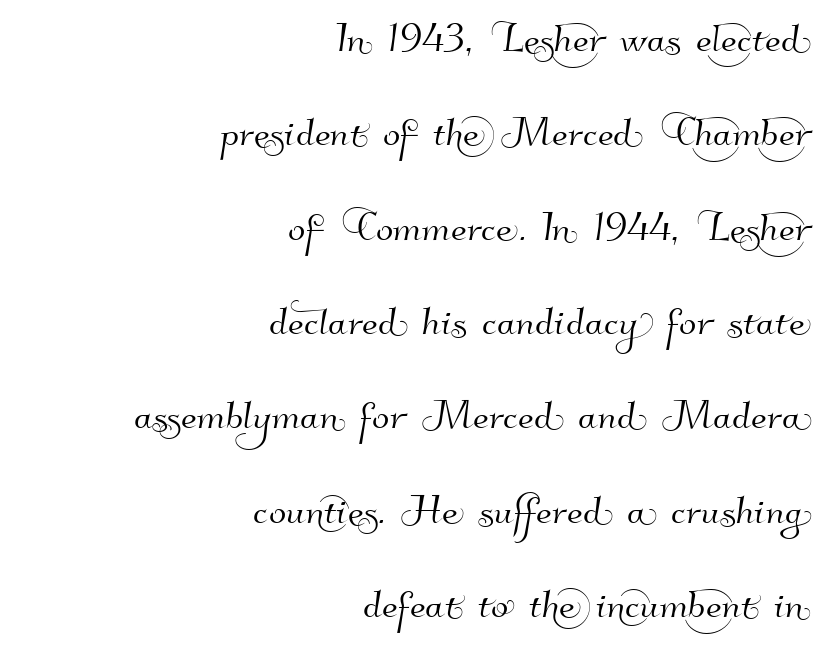
Q: Is the typeface a serif or a sans-serif typeface? A: Sans-serif.
Q: Is the text underlined? A: No.
Q: How is the paragraph aligned? A: Right-aligned.
Q: Is the spacing between letters normal or unusually wide? A: Normal.
Q: Width (condensed, normal, or wide)? A: Normal.
Q: Stroke contrast? A: High.
Q: x-height? A: Small.
Q: Monospaced? A: No.
